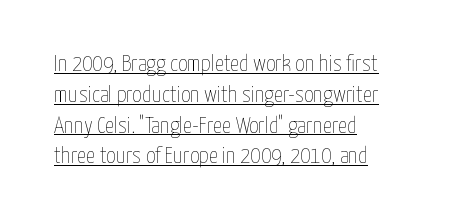
The image shows 23 px text type, upright; set left-aligned, normal line spacing (1.34x), normal letter spacing, underlined.
